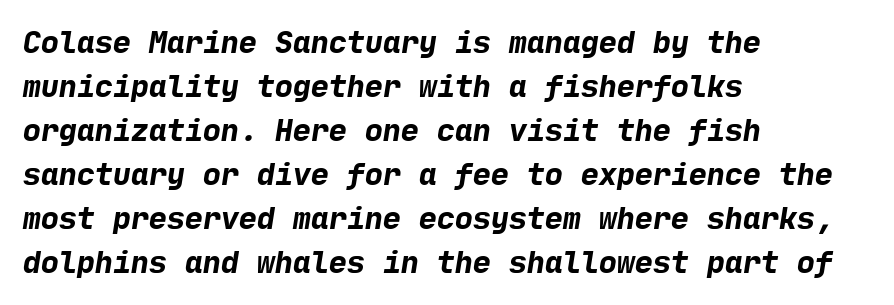
{"serif": "no", "bold": "yes", "weight": "bold", "width": "normal", "stroke_contrast": "low", "x_height": "medium", "underline": "no", "align": "left", "line_spacing": "normal", "line_spacing_ratio": 1.47, "letter_spacing": "normal", "letter_spacing_em": 0.0, "glyph_px": 30}
